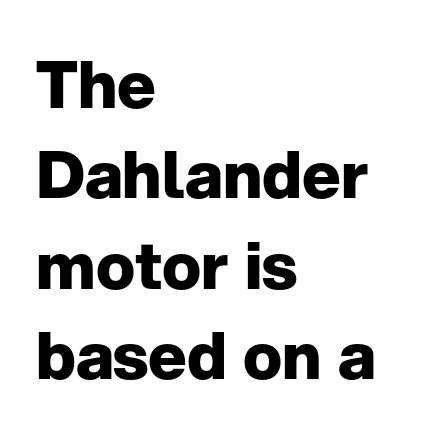
{"serif": "no", "italic": "no", "bold": "yes", "weight": "heavy", "width": "normal", "stroke_contrast": "low", "x_height": "medium", "monospaced": "no", "underline": "no", "align": "left", "line_spacing": "normal", "line_spacing_ratio": 1.39, "letter_spacing": "normal", "letter_spacing_em": 0.0, "glyph_px": 65}
